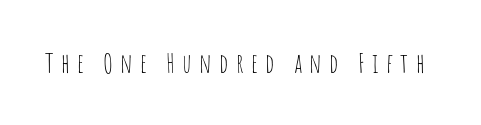
Unlike italic type, these characters show no tilt at all. Compared with typical body copy, the letter spacing here is much looser. Honestly, there is no underline to notice here at all. The passage shown is not bold in any degree.
